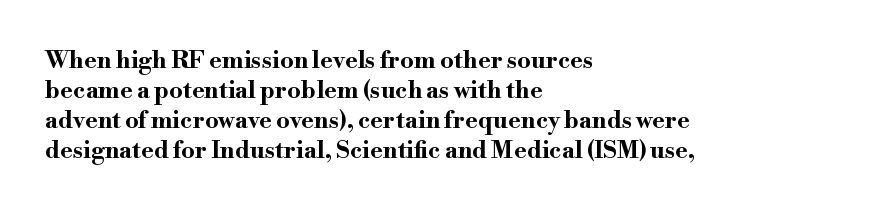
Q: Is the text bold? A: Yes.
Q: Is the text italic (slanted)? A: No, it is upright.
Q: Is the text underlined? A: No.
Q: How is the paragraph aligned? A: Left-aligned.
Q: Is the spacing between letters normal or unusually wide? A: Normal.
Q: Is the spacing between lines tight, normal or loose? A: Normal.
